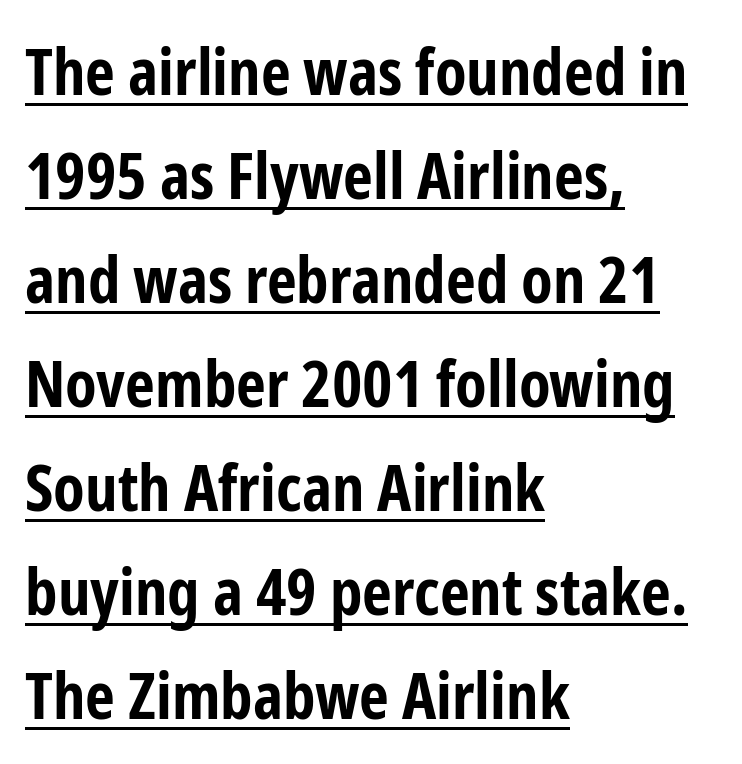
{"serif": "no", "italic": "no", "bold": "yes", "weight": "bold", "width": "condensed", "stroke_contrast": "low", "x_height": "medium", "monospaced": "no", "underline": "yes", "align": "left", "line_spacing": "normal", "line_spacing_ratio": 1.6, "letter_spacing": "normal", "letter_spacing_em": 0.0, "glyph_px": 65}
